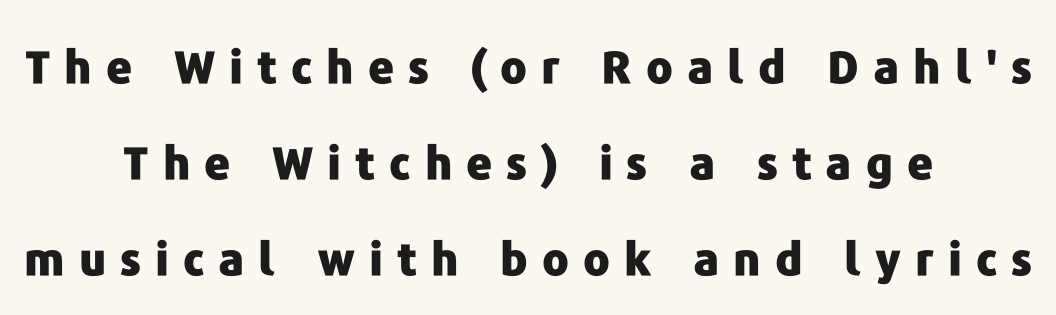
{"serif": "no", "italic": "no", "bold": "yes", "weight": "heavy", "width": "normal", "stroke_contrast": "low", "x_height": "medium", "monospaced": "no", "underline": "no", "align": "center", "line_spacing": "loose", "line_spacing_ratio": 2.13, "letter_spacing": "wide", "letter_spacing_em": 0.31, "glyph_px": 45}
